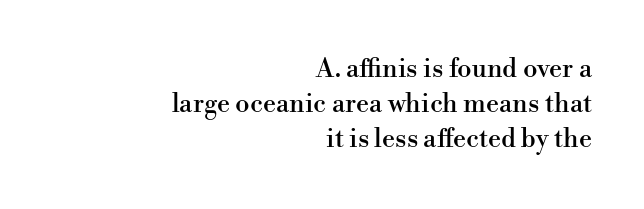
The image shows 26 px text type, upright; set right-aligned, normal line spacing (1.35x), normal letter spacing, not underlined.
